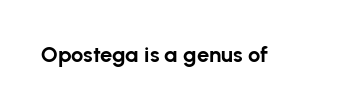
{"italic": "no", "bold": "yes", "underline": "no", "letter_spacing": "normal", "letter_spacing_em": 0.0, "glyph_px": 22}
